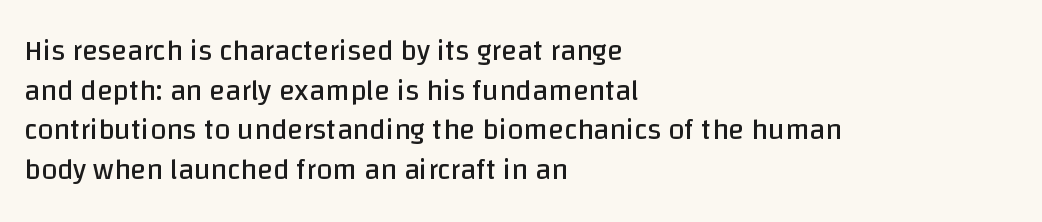
{"serif": "no", "italic": "no", "bold": "no", "weight": "regular", "width": "normal", "stroke_contrast": "low", "x_height": "large", "monospaced": "no", "underline": "no", "align": "left", "line_spacing": "normal", "line_spacing_ratio": 1.37, "letter_spacing": "normal", "letter_spacing_em": 0.0, "glyph_px": 29}
